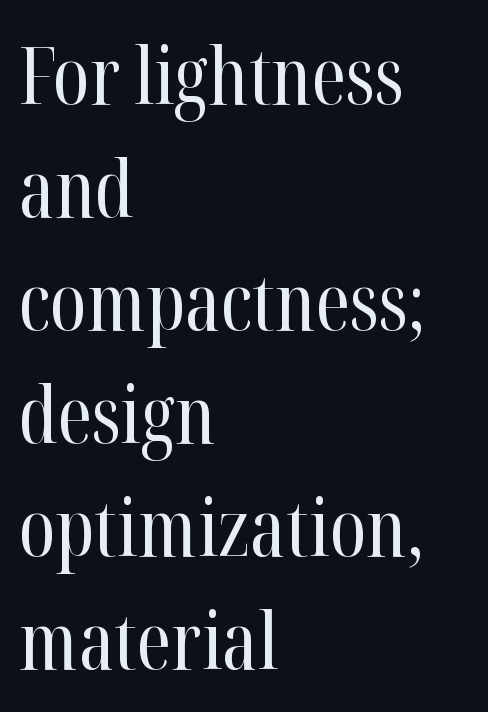
Bold? No — there's no thickening of the strokes. Quick note: underline off. Designer's note — italics off, roman on. Looks like regular typesetting: each glyph gets only the width it needs. Little horizontal feet cap the strokes, marking this as serif type. If you measured baseline to baseline, you'd find a middling distance.
